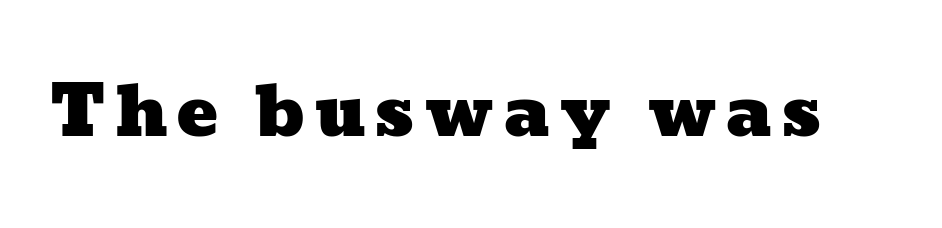
The image shows 70 px wide type; set not underlined; low stroke contrast and a medium x-height.
